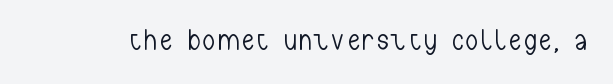
{"serif": "no", "italic": "no", "bold": "no", "weight": "light", "width": "condensed", "stroke_contrast": "low", "x_height": "medium", "monospaced": "no", "underline": "no", "glyph_px": 29}
